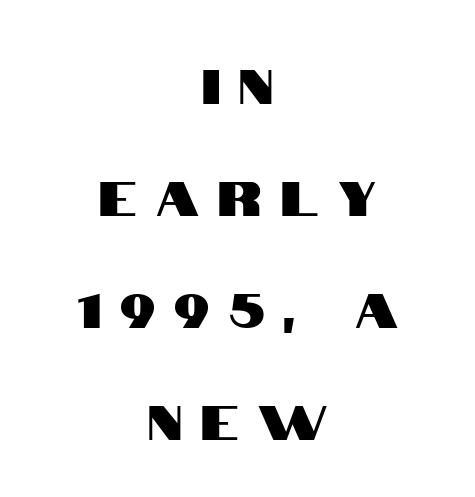
The image shows 48 px condensed sans-serif type, upright; set centered, loose line spacing (2.33x), unusually wide letter spacing (+0.4 em), not underlined; high stroke contrast and a large x-height.
